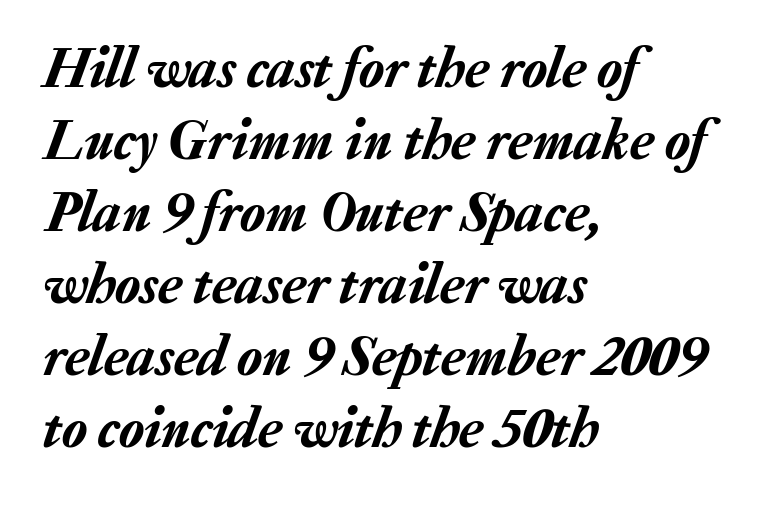
Glyph-to-glyph distance matches everyday printed text. Yep, that's italic — everything's leaning. In CSS terms this would be text-align: left. Looks like regular typesetting: each glyph gets only the width it needs. The string is rendered with underlining switched off.
